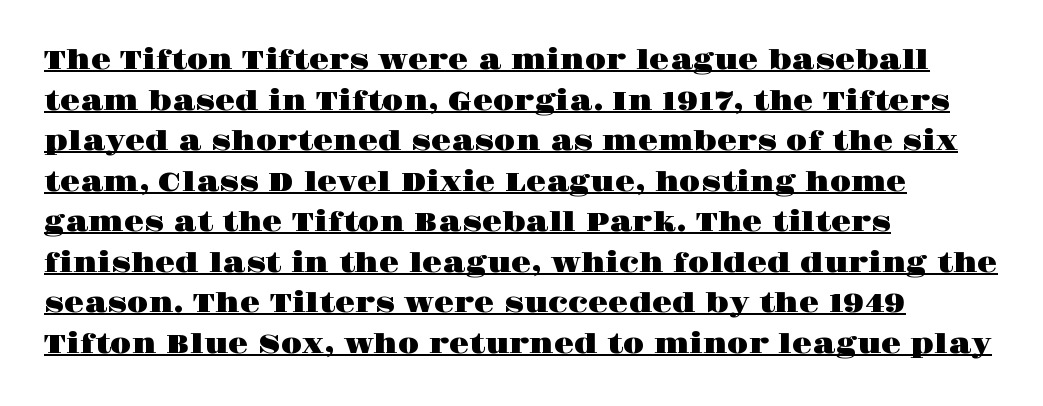
Q: Is the text italic (slanted)? A: No, it is upright.
Q: Is the text underlined? A: Yes.
Q: How is the paragraph aligned? A: Left-aligned.
Q: Is the spacing between letters normal or unusually wide? A: Normal.
Q: Is the spacing between lines tight, normal or loose? A: Normal.
